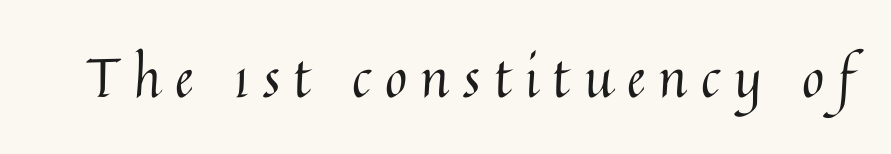
The image shows 54 px regular-weight type; set unusually wide letter spacing (+0.25 em), not underlined; medium stroke contrast and a medium x-height.
